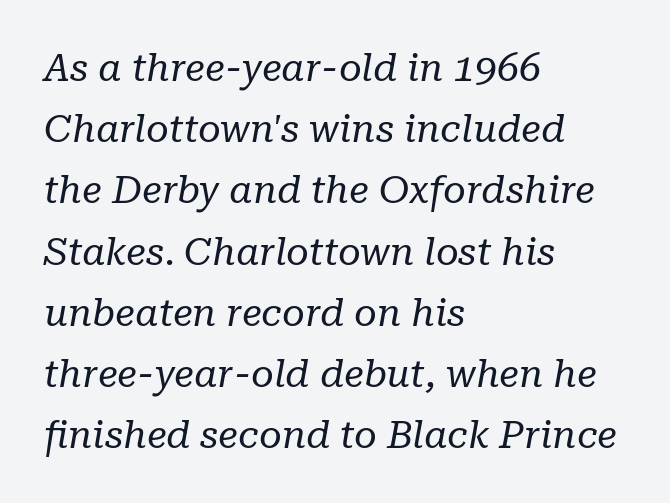
{"serif": "yes", "italic": "yes", "lean": "right", "slant_degrees": 10, "bold": "no", "weight": "regular", "width": "normal", "stroke_contrast": "low", "x_height": "medium", "monospaced": "no", "underline": "no", "align": "left", "line_spacing": "normal", "line_spacing_ratio": 1.57, "letter_spacing": "normal", "letter_spacing_em": 0.0, "glyph_px": 39}
